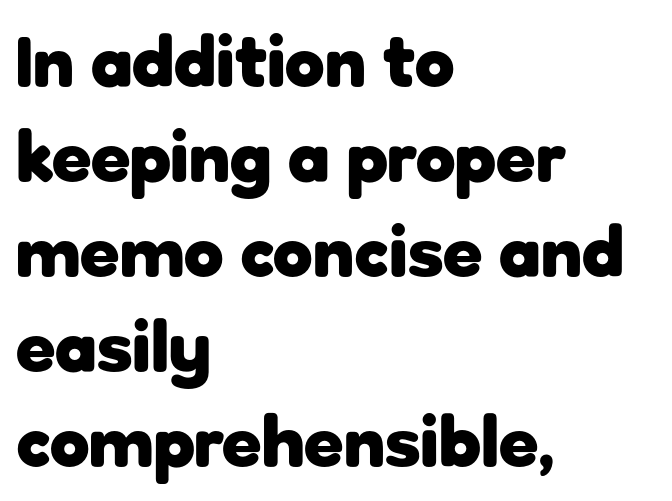
The image shows 72 px heavy sans-serif type, upright; set left-aligned, normal line spacing (1.32x), normal letter spacing, not underlined; low stroke contrast and a medium x-height.
